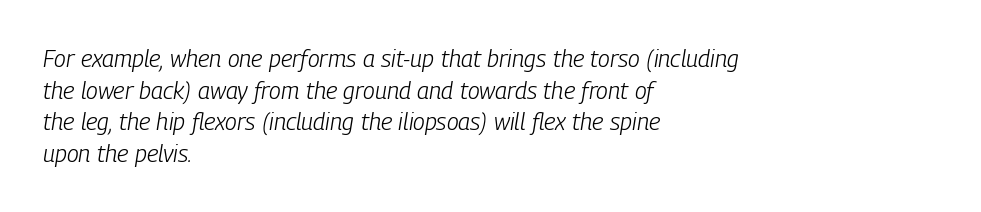
Q: Is the text bold? A: No.
Q: Is the text italic (slanted)? A: Yes, it leans right by about 9 degrees.
Q: Is the text underlined? A: No.
Q: How is the paragraph aligned? A: Left-aligned.
Q: Is the spacing between letters normal or unusually wide? A: Normal.
Q: Is the spacing between lines tight, normal or loose? A: Normal.
